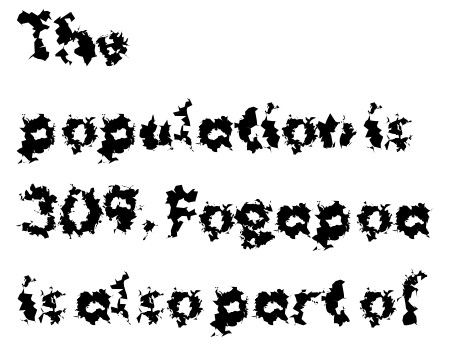
{"serif": "no", "italic": "no", "bold": "yes", "weight": "bold", "width": "normal", "stroke_contrast": "medium", "x_height": "medium", "monospaced": "no", "underline": "no", "align": "left", "line_spacing": "normal", "line_spacing_ratio": 1.55, "letter_spacing": "normal", "letter_spacing_em": 0.0, "glyph_px": 56}
